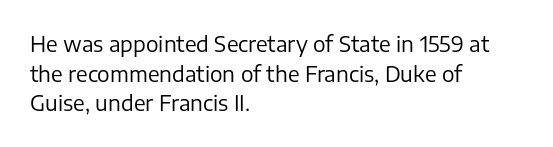
Quick note: underline off. Do the letters lean? They stand straight. The text block is weighted toward the left margin, trailing off unevenly rightward. This rendering leaves character spacing at its baseline value. Vertical spacing — default.
